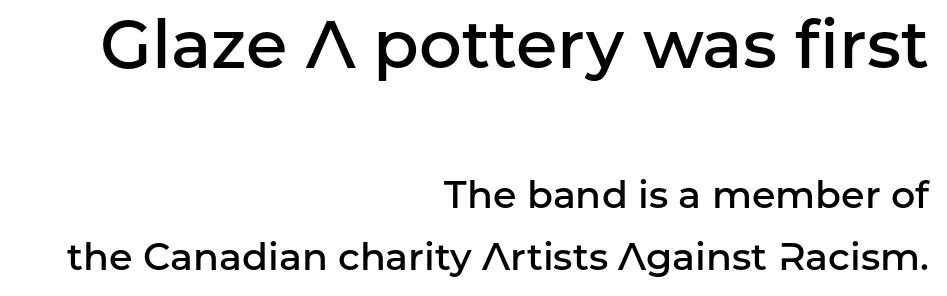
Q: Is the text bold? A: Semi-bold.
Q: Is the text italic (slanted)? A: No, it is upright.
Q: Is the typeface a serif or a sans-serif typeface? A: Sans-serif.
Q: Is the text underlined? A: No.
Q: How is the paragraph aligned? A: Right-aligned.
Q: Is the spacing between letters normal or unusually wide? A: Normal.
Q: Is the spacing between lines tight, normal or loose? A: Normal.
Q: Which block of text is set in a larger size, the first (top) or the second (bottom)? A: The first (top) one.
Q: Width (condensed, normal, or wide)? A: Normal.
Q: Stroke contrast? A: Low.
Q: x-height? A: Medium.
Q: Monospaced? A: No.
